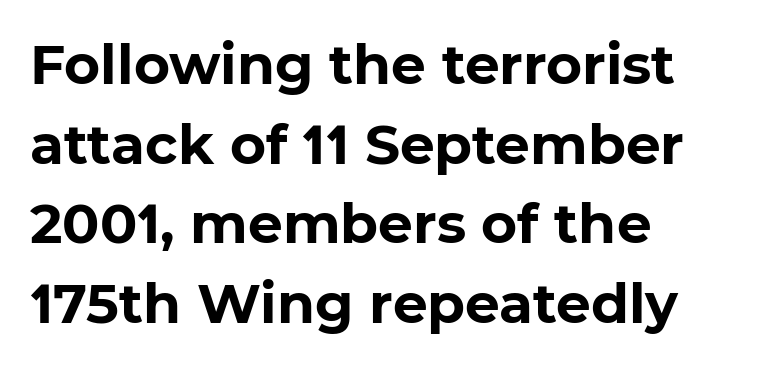
{"serif": "no", "bold": "yes", "weight": "bold", "width": "normal", "stroke_contrast": "low", "x_height": "medium", "monospaced": "no", "underline": "no", "align": "left", "line_spacing": "normal", "line_spacing_ratio": 1.45, "letter_spacing": "normal", "letter_spacing_em": 0.0, "glyph_px": 55}
